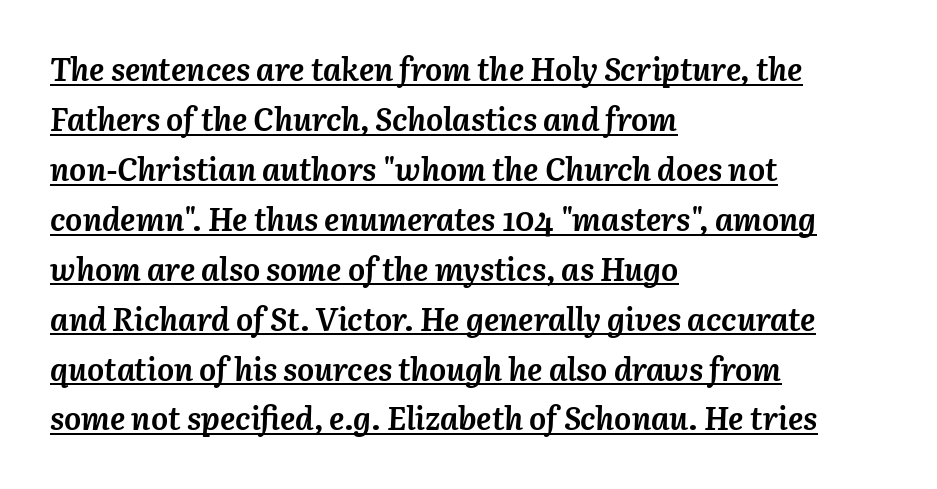
The image shows 32 px semibold type, italic (leaning right); set left-aligned, normal line spacing (1.56x), normal letter spacing, underlined; medium stroke contrast and a medium x-height.
